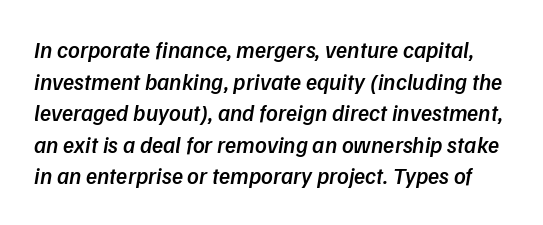
Q: Is the text bold? A: Semi-bold.
Q: Is the text italic (slanted)? A: Yes, it leans right by about 9 degrees.
Q: Is the text underlined? A: No.
Q: Is the spacing between letters normal or unusually wide? A: Normal.
Q: Is the spacing between lines tight, normal or loose? A: Normal.
